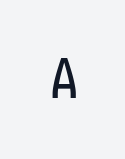
Q: Is the text italic (slanted)? A: No, it is upright.
Q: Is the typeface a serif or a sans-serif typeface? A: Sans-serif.
Q: Is the text underlined? A: No.
Q: Is the spacing between letters normal or unusually wide? A: Unusually wide.
Q: Width (condensed, normal, or wide)? A: Normal.
Q: Stroke contrast? A: Low.
Q: x-height? A: Medium.
Q: Monospaced? A: Yes.
